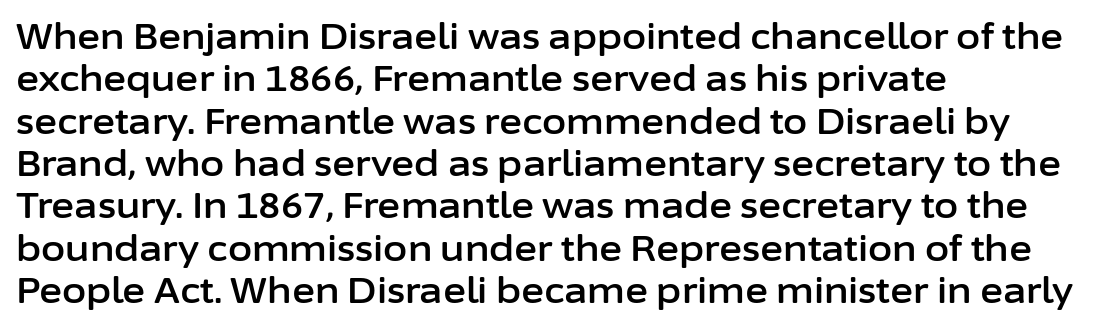
The strip under each line holds only bare page. Characters follow at the spacing the type designer built in. This rendering employs a face without finishing strokes, i.e., a sans-serif. Each line starts at the same left margin while the right side varies. Posture: vertical.
